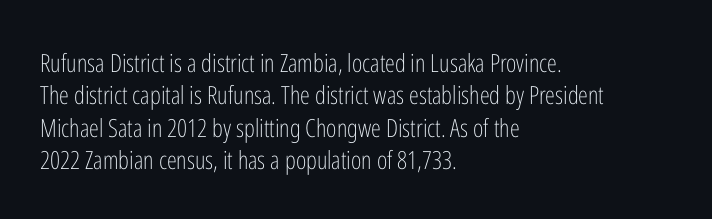
The image shows 25 px text type, upright; set left-aligned, normal line spacing (1.3x), normal letter spacing, not underlined.
